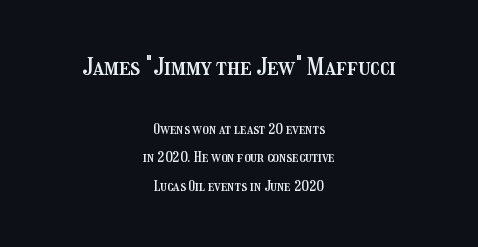
{"italic": "no", "underline": "no", "align": "center", "line_spacing": "loose", "line_spacing_ratio": 2.03, "letter_spacing": "normal", "letter_spacing_em": 0.0, "larger_block": "first", "size_ratio": 1.71, "glyph_px": 24}
